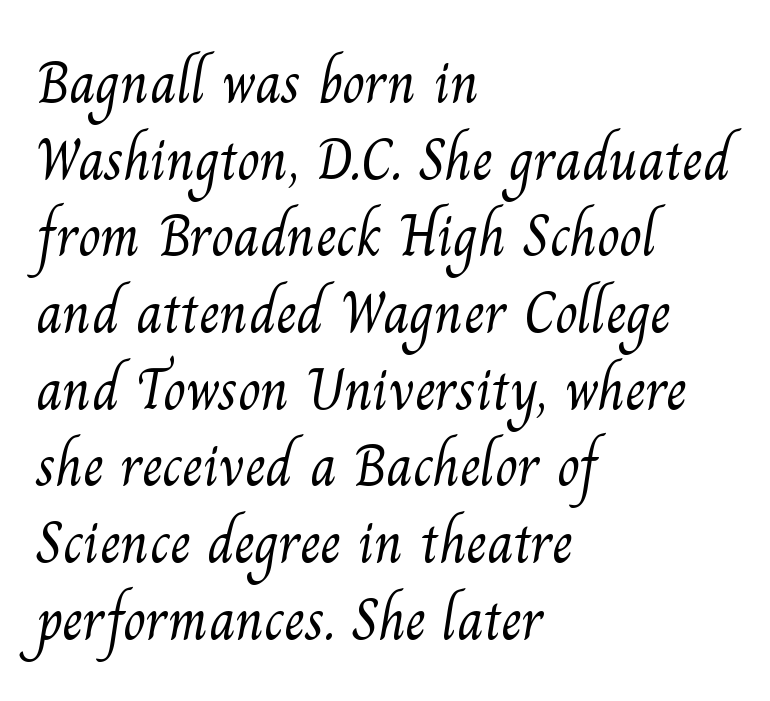
Q: Is the text bold? A: No.
Q: Is the typeface a serif or a sans-serif typeface? A: Serif.
Q: Is the text underlined? A: No.
Q: How is the paragraph aligned? A: Left-aligned.
Q: Is the spacing between letters normal or unusually wide? A: Normal.
Q: Is the spacing between lines tight, normal or loose? A: Normal.
Q: Width (condensed, normal, or wide)? A: Normal.
Q: Stroke contrast? A: Medium.
Q: x-height? A: Small.
Q: Monospaced? A: No.
